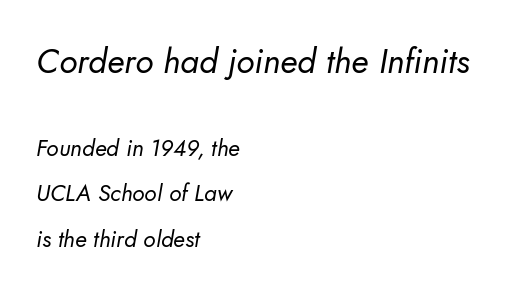
{"serif": "no", "bold": "no", "weight": "regular", "width": "normal", "stroke_contrast": "low", "x_height": "small", "monospaced": "no", "underline": "no", "align": "left", "line_spacing": "loose", "line_spacing_ratio": 1.98, "letter_spacing": "normal", "letter_spacing_em": 0.0, "larger_block": "first", "size_ratio": 1.48, "glyph_px": 34}
